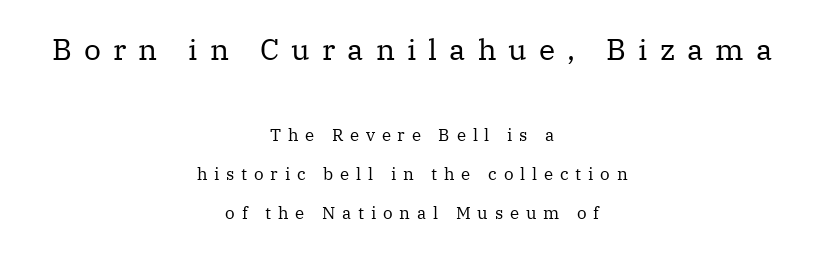
{"serif": "yes", "italic": "no", "bold": "no", "weight": "regular", "width": "normal", "stroke_contrast": "medium", "x_height": "medium", "monospaced": "no", "underline": "no", "align": "center", "line_spacing": "loose", "line_spacing_ratio": 2.32, "letter_spacing": "wide", "letter_spacing_em": 0.4, "larger_block": "first", "size_ratio": 1.76, "glyph_px": 30}
